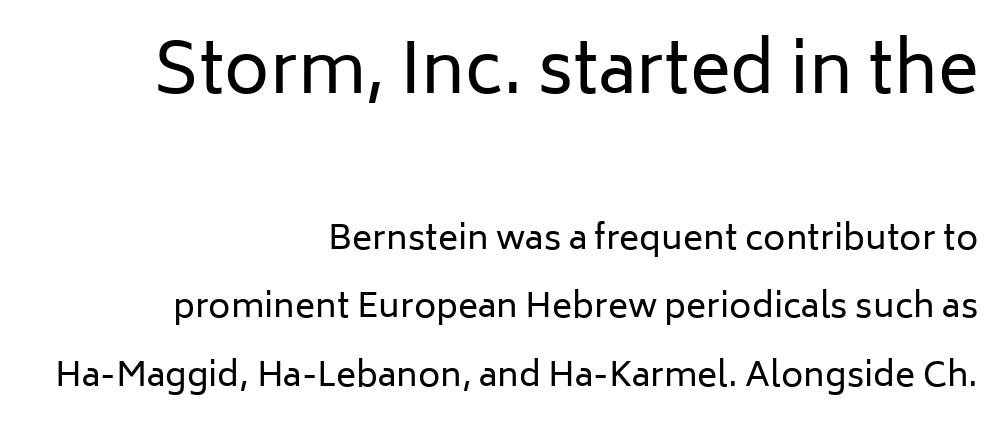
Q: Is the text bold? A: No.
Q: Is the text italic (slanted)? A: No, it is upright.
Q: Is the typeface a serif or a sans-serif typeface? A: Sans-serif.
Q: Is the text underlined? A: No.
Q: How is the paragraph aligned? A: Right-aligned.
Q: Is the spacing between letters normal or unusually wide? A: Normal.
Q: Is the spacing between lines tight, normal or loose? A: Loose.
Q: Which block of text is set in a larger size, the first (top) or the second (bottom)? A: The first (top) one.
Q: Width (condensed, normal, or wide)? A: Normal.
Q: Stroke contrast? A: Low.
Q: x-height? A: Medium.
Q: Monospaced? A: No.
